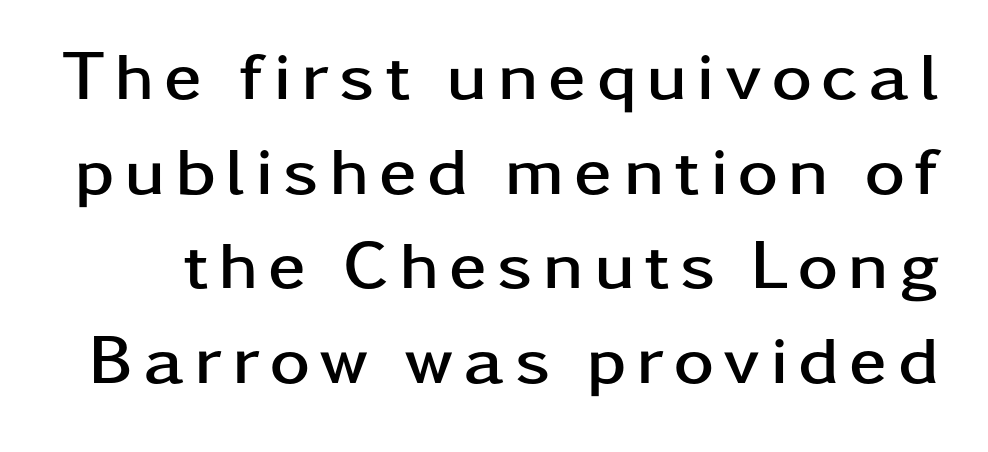
{"serif": "no", "italic": "no", "bold": "yes", "weight": "semibold", "width": "wide", "stroke_contrast": "low", "x_height": "medium", "monospaced": "no", "underline": "no", "line_spacing": "normal", "line_spacing_ratio": 1.37, "glyph_px": 69}
